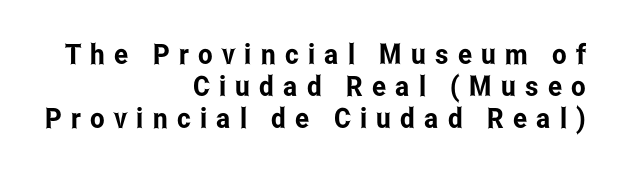
Q: Is the text italic (slanted)? A: No, it is upright.
Q: Is the typeface a serif or a sans-serif typeface? A: Sans-serif.
Q: Is the text underlined? A: No.
Q: How is the paragraph aligned? A: Right-aligned.
Q: Is the spacing between letters normal or unusually wide? A: Unusually wide.
Q: Is the spacing between lines tight, normal or loose? A: Tight.
Q: Width (condensed, normal, or wide)? A: Condensed.
Q: Stroke contrast? A: Low.
Q: x-height? A: Medium.
Q: Monospaced? A: No.
